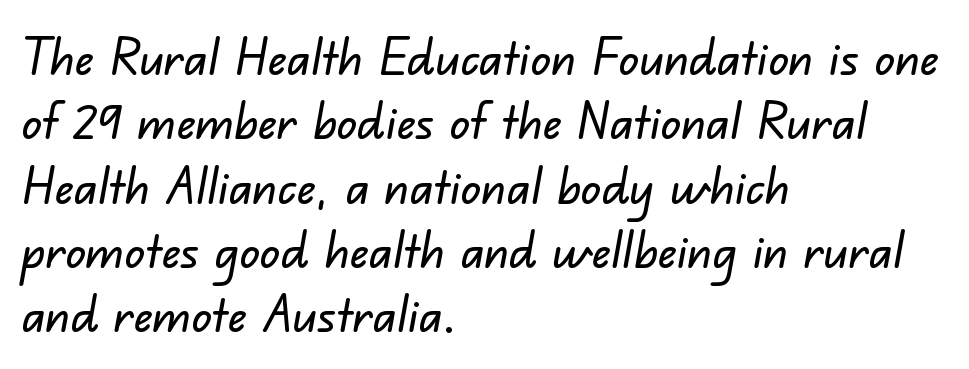
{"serif": "no", "width": "normal", "stroke_contrast": "low", "x_height": "small", "monospaced": "no", "underline": "no", "align": "left", "line_spacing": "normal", "line_spacing_ratio": 1.26, "letter_spacing": "normal", "letter_spacing_em": 0.0, "glyph_px": 51}
